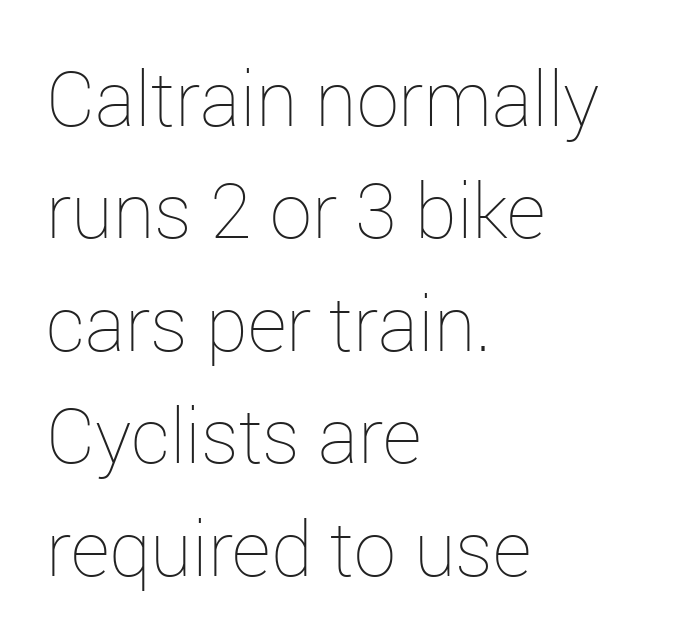
The image shows 76 px thin type, upright; set left-aligned, normal line spacing (1.48x), normal letter spacing, not underlined; low stroke contrast and a medium x-height.
